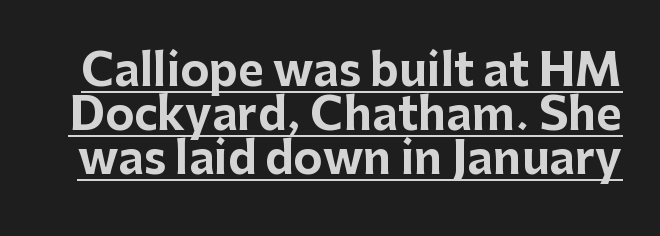
This sample trades vertical openness for compactness between lines. Character widths vary here, with narrow letters taking less room than wide ones. A continuous stroke trails under the words, as in a hyperlink. Is this a sans? Yes — the strokes have no serifs. Tall strokes in this sample are plumb rather than angled. What weight is shown? A full bold with thick strokes.
